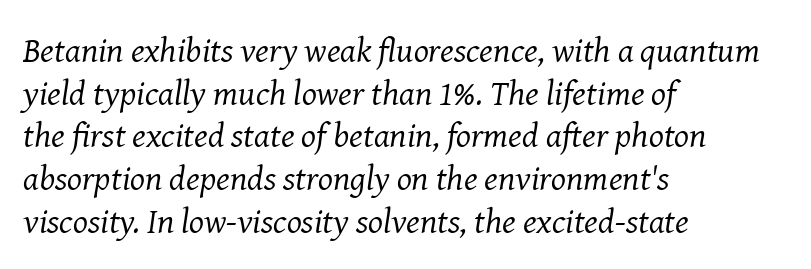
Q: Is the text bold? A: No.
Q: Is the text italic (slanted)? A: Yes, it leans right by about 8 degrees.
Q: Is the typeface a serif or a sans-serif typeface? A: Serif.
Q: Is the text underlined? A: No.
Q: How is the paragraph aligned? A: Left-aligned.
Q: Is the spacing between letters normal or unusually wide? A: Normal.
Q: Width (condensed, normal, or wide)? A: Normal.
Q: Stroke contrast? A: Medium.
Q: x-height? A: Medium.
Q: Monospaced? A: No.
